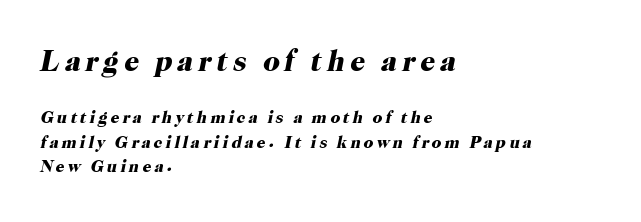
The image shows 29 px heavy serif type, italic (leaning right); set left-aligned, normal line spacing (1.42x), not underlined; the first (top) block is 1.71x larger; high stroke contrast and a medium x-height.
